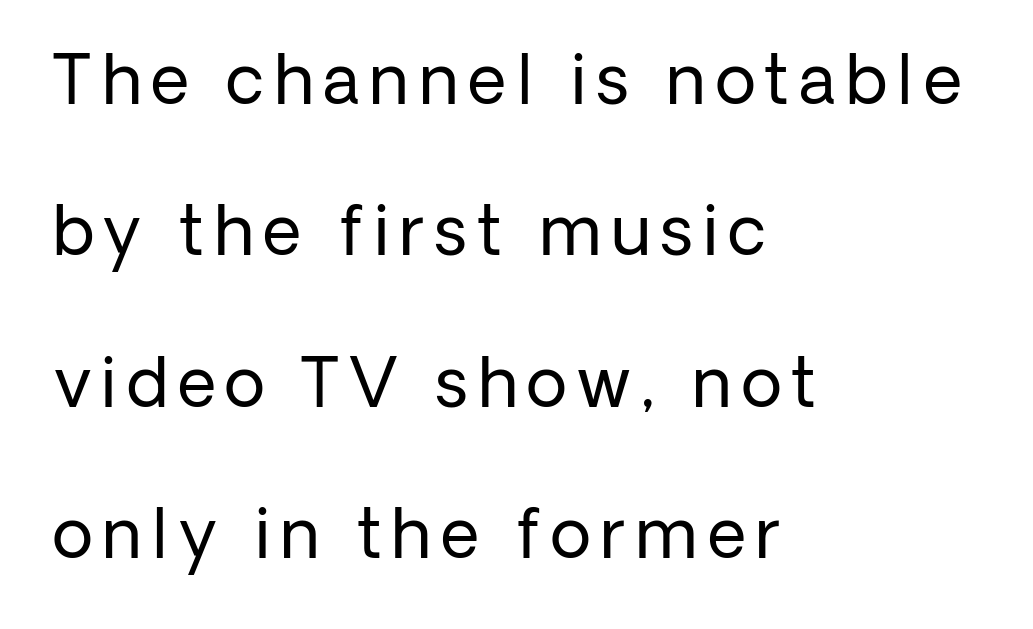
{"serif": "no", "italic": "no", "bold": "no", "weight": "regular", "width": "normal", "stroke_contrast": "low", "x_height": "medium", "monospaced": "no", "underline": "no", "align": "left", "line_spacing": "loose", "line_spacing_ratio": 2.26, "glyph_px": 67}
